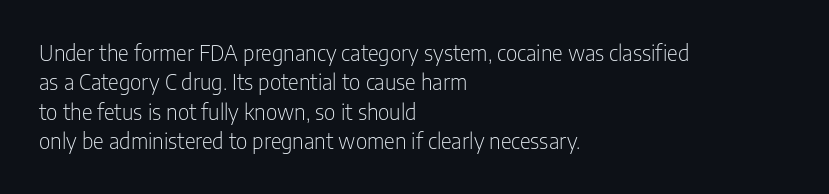
{"italic": "no", "bold": "no", "underline": "no", "align": "left", "line_spacing": "normal", "line_spacing_ratio": 1.4, "letter_spacing": "normal", "letter_spacing_em": 0.0, "glyph_px": 21}
